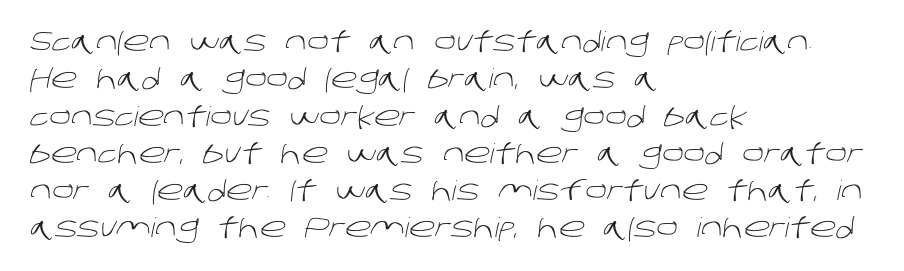
Q: Is the text bold? A: No.
Q: Is the text underlined? A: No.
Q: How is the paragraph aligned? A: Left-aligned.
Q: Is the spacing between letters normal or unusually wide? A: Normal.
Q: Is the spacing between lines tight, normal or loose? A: Normal.
